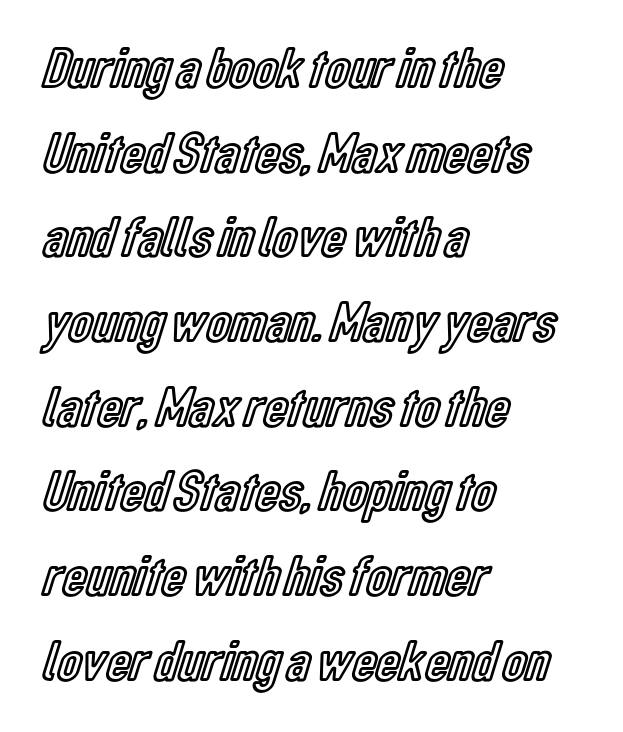
Q: Is the text italic (slanted)? A: Yes.
Q: Is the text underlined? A: No.
Q: How is the paragraph aligned? A: Left-aligned.
Q: Is the spacing between letters normal or unusually wide? A: Normal.
Q: Is the spacing between lines tight, normal or loose? A: Normal.
Q: Width (condensed, normal, or wide)? A: Condensed.
Q: x-height? A: Medium.
Q: Monospaced? A: No.
